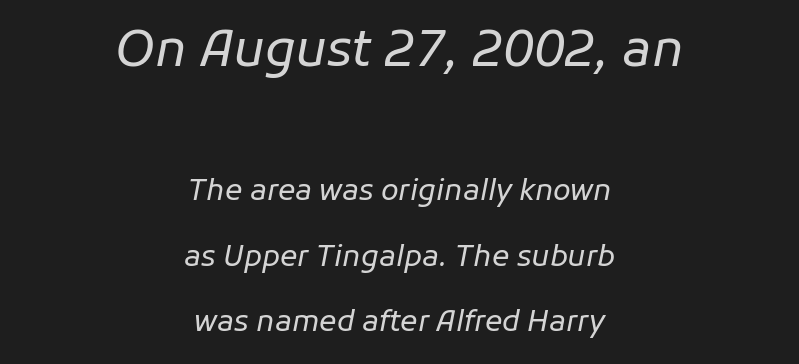
The letters in the upper block stand taller than those in the block below. The whole block is typeset with a tilt. The string is rendered with underlining switched off. Airy leading. The line texture is even and compact thanks to regular tracking. Weight: in the light-to-regular range.
